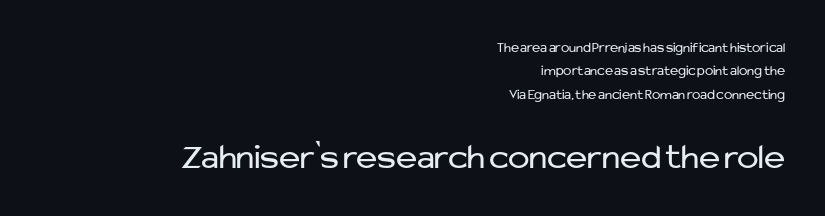
Q: Is the text bold? A: No.
Q: Is the text italic (slanted)? A: No, it is upright.
Q: Is the typeface a serif or a sans-serif typeface? A: Sans-serif.
Q: Is the text underlined? A: No.
Q: How is the paragraph aligned? A: Right-aligned.
Q: Is the spacing between letters normal or unusually wide? A: Normal.
Q: Is the spacing between lines tight, normal or loose? A: Normal.
Q: Which block of text is set in a larger size, the first (top) or the second (bottom)? A: The second (bottom) one.
Q: Width (condensed, normal, or wide)? A: Normal.
Q: Stroke contrast? A: Low.
Q: x-height? A: Medium.
Q: Monospaced? A: No.
